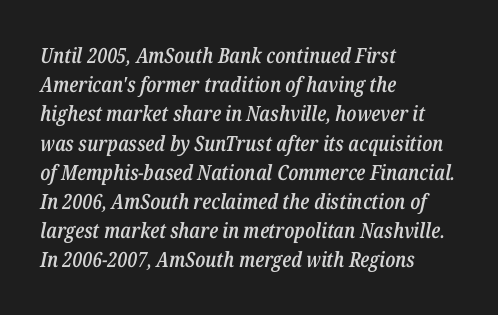
{"italic": "yes", "lean": "right", "slant_degrees": 12, "bold": "semi", "underline": "no", "align": "left", "line_spacing": "normal", "line_spacing_ratio": 1.39, "letter_spacing": "normal", "letter_spacing_em": 0.0, "glyph_px": 21}
